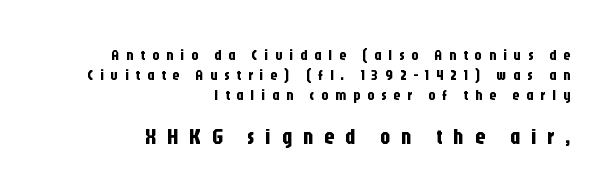
{"italic": "no", "underline": "no", "align": "right", "line_spacing": "normal", "line_spacing_ratio": 1.43, "letter_spacing": "wide", "letter_spacing_em": 0.5, "larger_block": "second", "size_ratio": 1.5, "glyph_px": 21}
